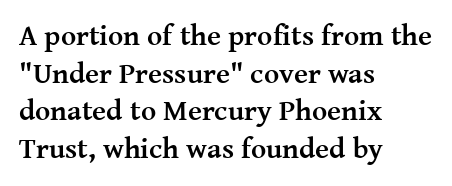
The image shows 29 px semibold serif type, upright; set left-aligned, normal line spacing (1.3x), normal letter spacing, not underlined; medium stroke contrast and a medium x-height.
